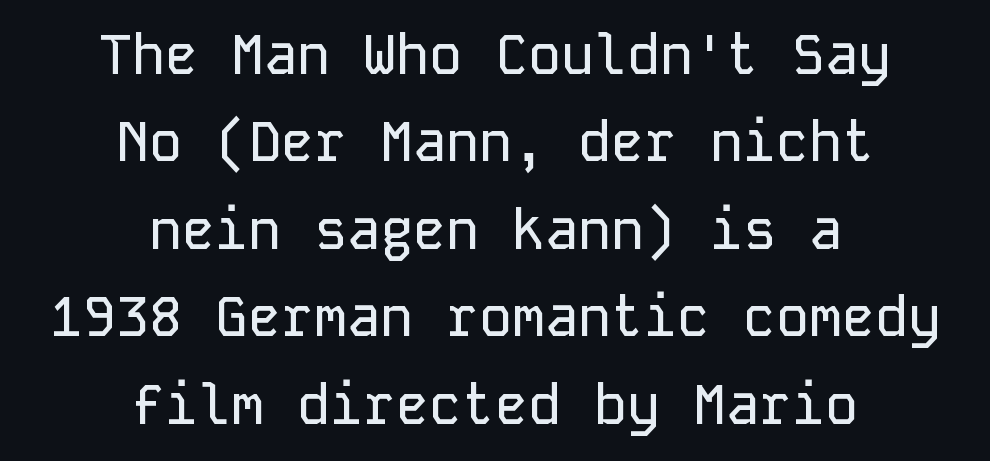
Q: Is the text italic (slanted)? A: No, it is upright.
Q: Is the typeface a serif or a sans-serif typeface? A: Sans-serif.
Q: Is the text underlined? A: No.
Q: How is the paragraph aligned? A: Centered.
Q: Is the spacing between letters normal or unusually wide? A: Normal.
Q: Is the spacing between lines tight, normal or loose? A: Normal.
Q: Width (condensed, normal, or wide)? A: Normal.
Q: Stroke contrast? A: Low.
Q: x-height? A: Medium.
Q: Monospaced? A: Yes.
